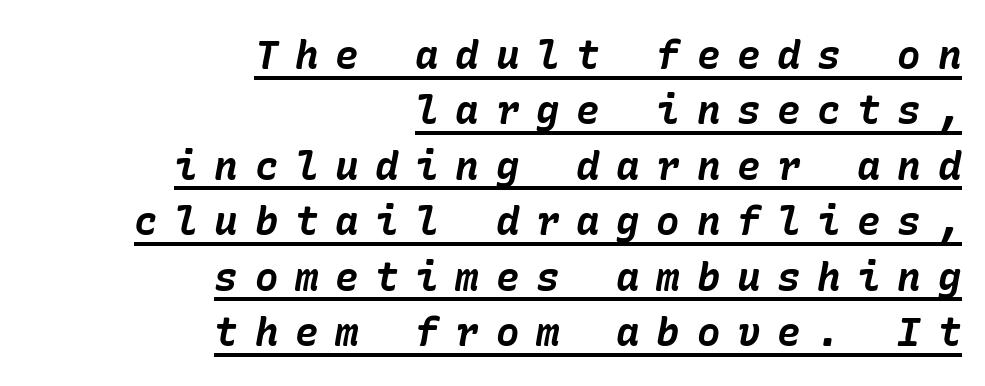
{"italic": "yes", "lean": "right", "slant_degrees": 10, "bold": "yes", "weight": "bold", "width": "normal", "stroke_contrast": "low", "x_height": "medium", "underline": "yes", "align": "right", "line_spacing": "normal", "line_spacing_ratio": 1.42, "letter_spacing": "wide", "letter_spacing_em": 0.43, "glyph_px": 39}
